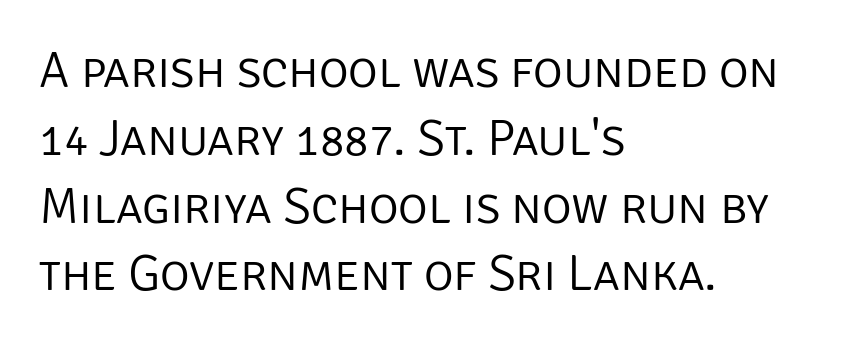
Q: Is the text bold? A: No.
Q: Is the text italic (slanted)? A: No, it is upright.
Q: Is the typeface a serif or a sans-serif typeface? A: Sans-serif.
Q: Is the text underlined? A: No.
Q: How is the paragraph aligned? A: Left-aligned.
Q: Is the spacing between letters normal or unusually wide? A: Normal.
Q: Is the spacing between lines tight, normal or loose? A: Normal.
Q: Width (condensed, normal, or wide)? A: Normal.
Q: Stroke contrast? A: Low.
Q: x-height? A: Large.
Q: Monospaced? A: No.
